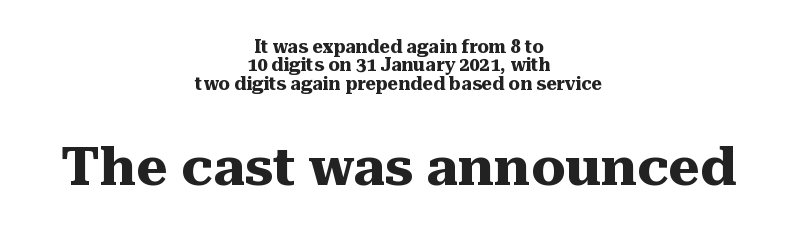
I'd call this a serif setting — the letters wear small feet. Do the characters align in a grid? No, the font is proportional. Both edges are ragged and mirror each other, which tells us the setting is centered. Check the space under the baseline: it is left empty. Tall strokes in this sample are plumb rather than angled. The space between consecutive lines is stingy.
